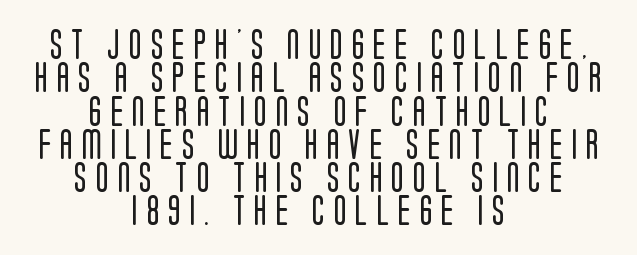
Q: Is the text bold? A: No.
Q: Is the text italic (slanted)? A: No, it is upright.
Q: Is the typeface a serif or a sans-serif typeface? A: Sans-serif.
Q: Is the text underlined? A: No.
Q: How is the paragraph aligned? A: Centered.
Q: Is the spacing between letters normal or unusually wide? A: Unusually wide.
Q: Is the spacing between lines tight, normal or loose? A: Tight.
Q: Width (condensed, normal, or wide)? A: Condensed.
Q: Stroke contrast? A: Low.
Q: x-height? A: Large.
Q: Monospaced? A: No.
